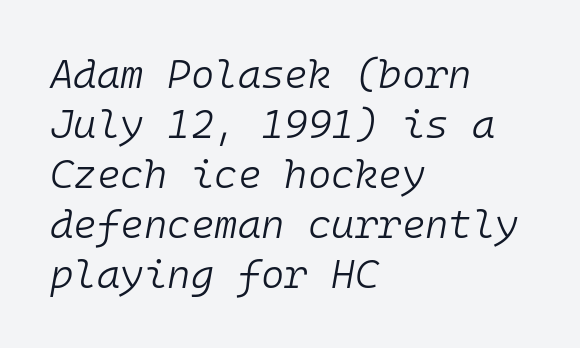
Regarding leading, the lines here are spaced in the standard way. The specimen reads as italic at a glance. Characters follow at the spacing the type designer built in. Is this a fixed-width face? Yes — each glyph sits in an identical cell. Just letters on the line, the space beneath them empty. The rag falls on the right side of this text block.
